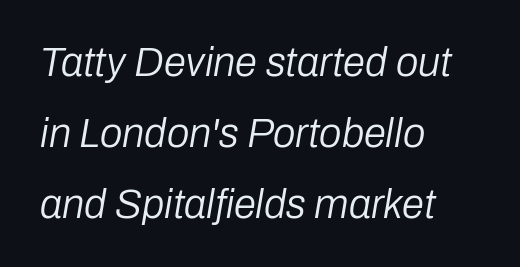
{"italic": "yes", "lean": "right", "slant_degrees": 10, "bold": "no", "weight": "regular", "width": "normal", "stroke_contrast": "low", "x_height": "medium", "monospaced": "no", "underline": "no", "align": "left", "line_spacing_ratio": 1.77, "letter_spacing": "normal", "letter_spacing_em": 0.0, "glyph_px": 40}
